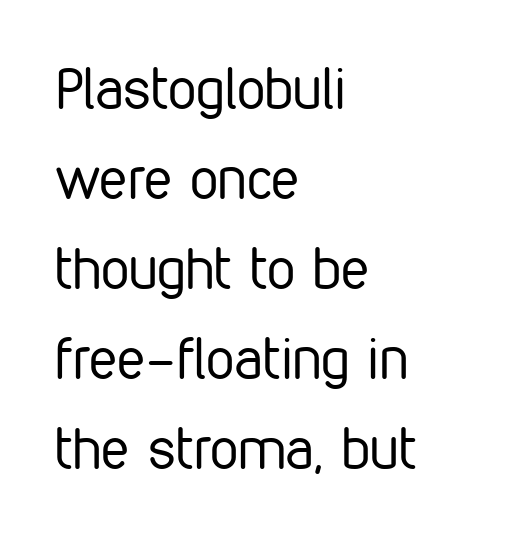
Q: Is the text bold? A: No.
Q: Is the text italic (slanted)? A: No, it is upright.
Q: Is the typeface a serif or a sans-serif typeface? A: Sans-serif.
Q: Is the text underlined? A: No.
Q: How is the paragraph aligned? A: Left-aligned.
Q: Is the spacing between letters normal or unusually wide? A: Normal.
Q: Is the spacing between lines tight, normal or loose? A: Normal.
Q: Width (condensed, normal, or wide)? A: Condensed.
Q: Stroke contrast? A: Low.
Q: x-height? A: Medium.
Q: Monospaced? A: No.
